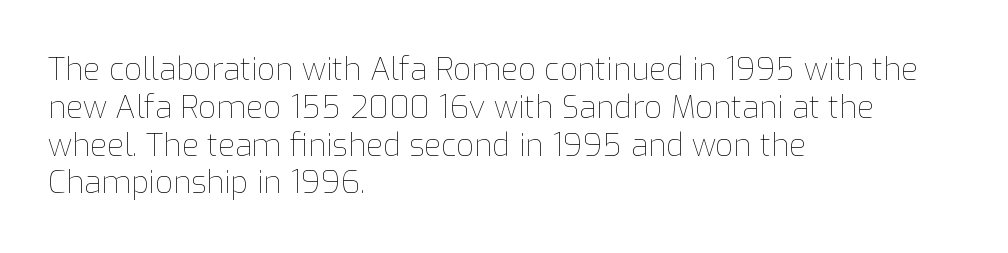
The image shows 31 px thin type, upright; set left-aligned, line spacing 1.22x, normal letter spacing, not underlined; low stroke contrast and a medium x-height.
